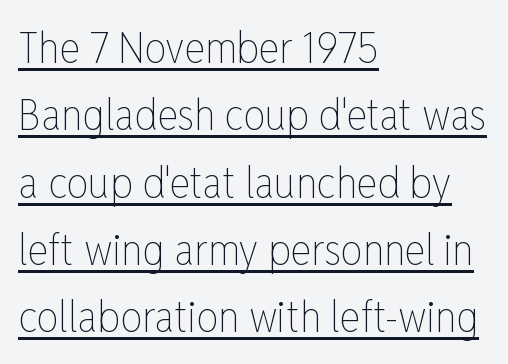
{"italic": "no", "bold": "no", "weight": "thin", "width": "condensed", "stroke_contrast": "low", "x_height": "medium", "monospaced": "no", "underline": "yes", "align": "left", "line_spacing": "normal", "line_spacing_ratio": 1.53, "letter_spacing": "normal", "letter_spacing_em": 0.0, "glyph_px": 44}
